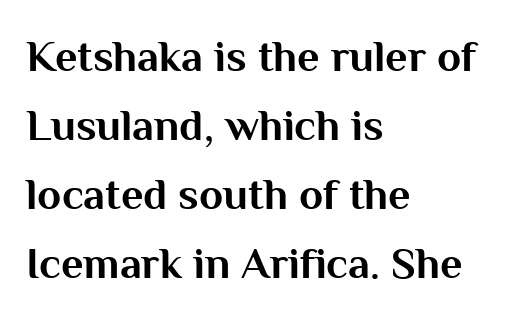
Q: Is the text bold? A: Yes.
Q: Is the text italic (slanted)? A: No, it is upright.
Q: Is the typeface a serif or a sans-serif typeface? A: Sans-serif.
Q: Is the text underlined? A: No.
Q: How is the paragraph aligned? A: Left-aligned.
Q: Is the spacing between letters normal or unusually wide? A: Normal.
Q: Is the spacing between lines tight, normal or loose? A: Normal.
Q: Width (condensed, normal, or wide)? A: Normal.
Q: Stroke contrast? A: Medium.
Q: x-height? A: Medium.
Q: Monospaced? A: No.
